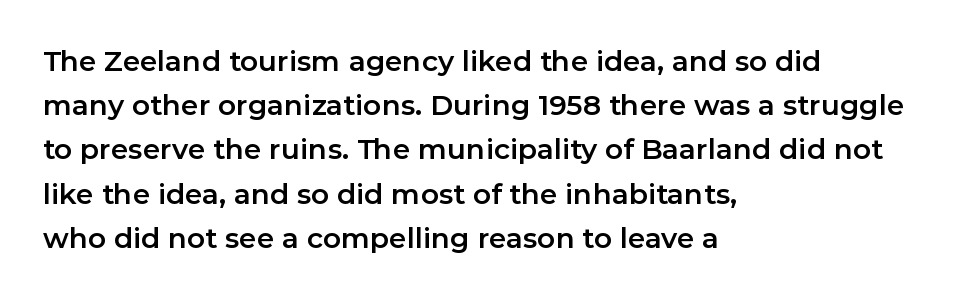
The image shows 28 px sans-serif type, upright; set left-aligned, normal line spacing (1.58x), normal letter spacing, not underlined; low stroke contrast and a medium x-height.
